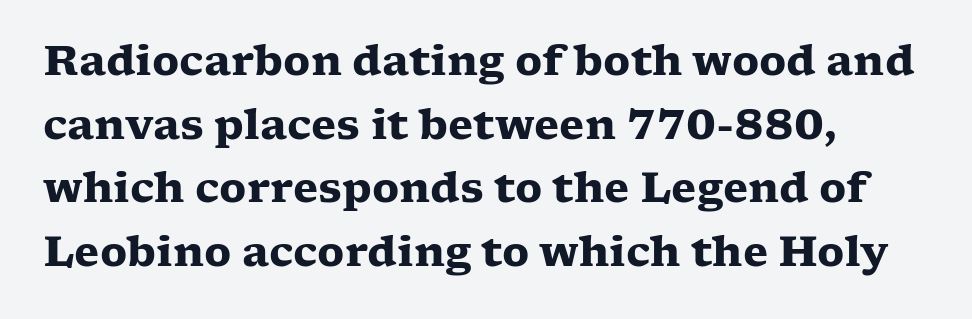
Q: Is the text bold? A: Yes.
Q: Is the text italic (slanted)? A: No, it is upright.
Q: Is the typeface a serif or a sans-serif typeface? A: Serif.
Q: Is the text underlined? A: No.
Q: How is the paragraph aligned? A: Left-aligned.
Q: Is the spacing between letters normal or unusually wide? A: Normal.
Q: Is the spacing between lines tight, normal or loose? A: Normal.
Q: Width (condensed, normal, or wide)? A: Wide.
Q: Stroke contrast? A: Low.
Q: x-height? A: Medium.
Q: Monospaced? A: No.
